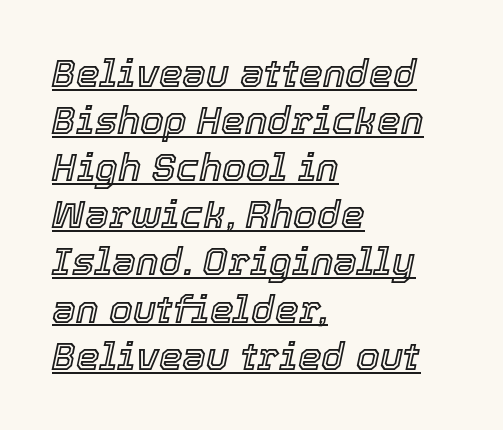
The image shows 38 px text type, italic (leaning right); set left-aligned, line spacing 1.24x, normal letter spacing, underlined; a medium x-height.
